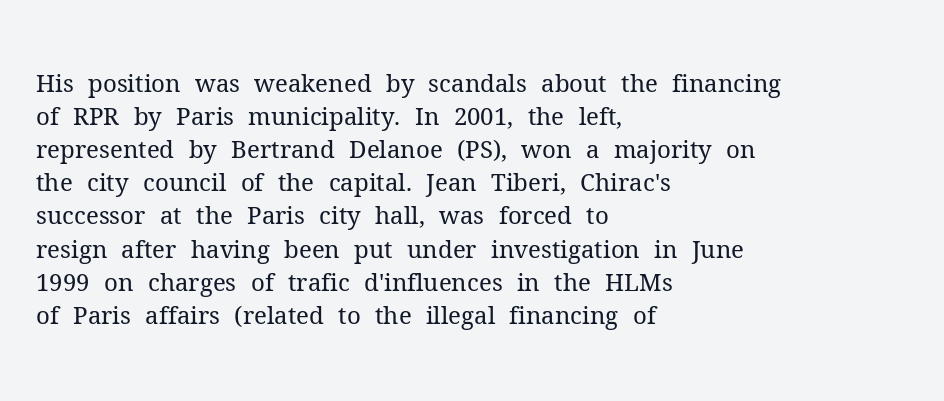
Horizontally, the lines are justified to the leading edge only. A roman cut, with each character standing at attention. The lines sit at an ordinary, default distance from one another. The font sits on the lighter half of the weight spectrum, regular included. Just letters on the line, the space beneath them empty. Standard letterfit; no display-style spreading of the glyphs.
